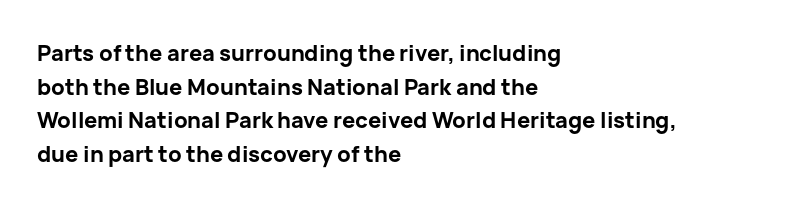
The image shows 22 px bold type, upright; set left-aligned, normal line spacing (1.53x), normal letter spacing, not underlined.
